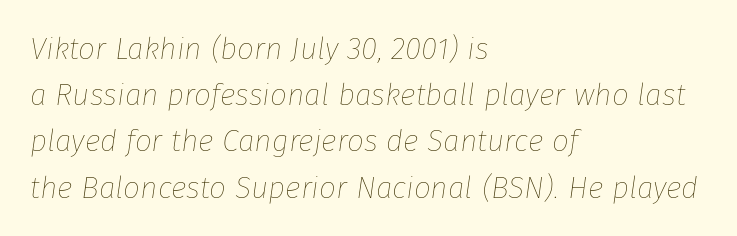
The image shows 30 px thin type, italic (leaning right); set left-aligned, normal line spacing (1.54x), normal letter spacing, not underlined; low stroke contrast and a medium x-height.
